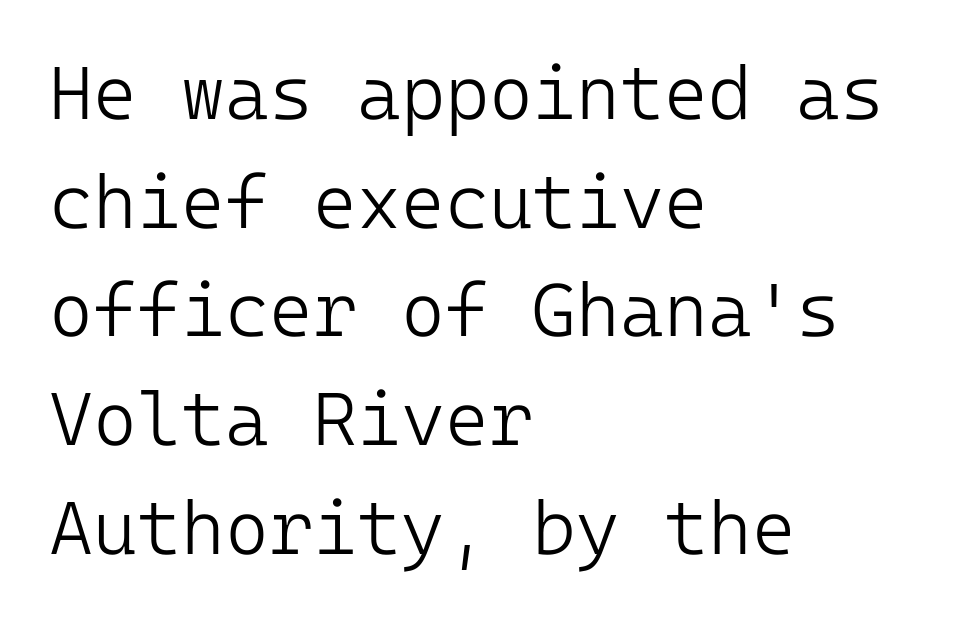
These lines sit exactly where default settings would place them. Grotesque or geometric, the face here clearly has no serifs. Short note: letters normally spaced. Any mark beneath the type? The region is blank. Style check: upright.
